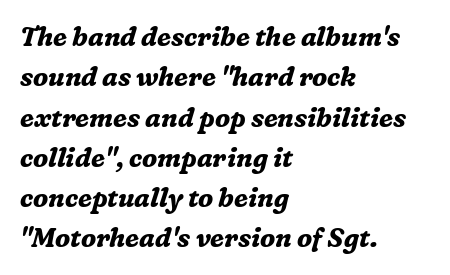
The image shows 26 px bold type, italic (leaning right); set left-aligned, normal line spacing (1.55x), normal letter spacing, not underlined.
